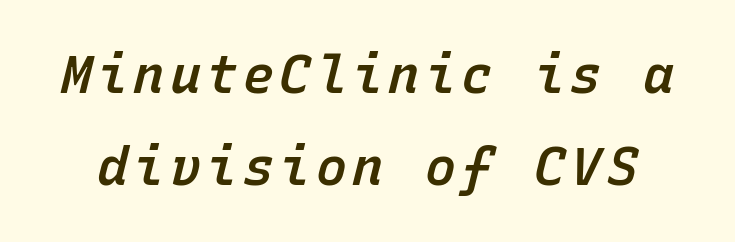
The font's italic variant was chosen for this text. Each row of text sits above clean, open space. Monospaced: the letters line up in strict vertical columns. I'd describe the lettering as semibold — firm but not a full bold.
